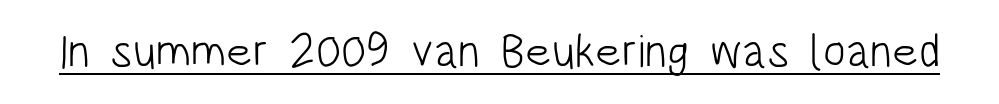
{"serif": "no", "italic": "no", "bold": "no", "weight": "light", "width": "condensed", "stroke_contrast": "low", "x_height": "large", "monospaced": "no", "underline": "yes", "letter_spacing": "normal", "letter_spacing_em": 0.0, "glyph_px": 47}
